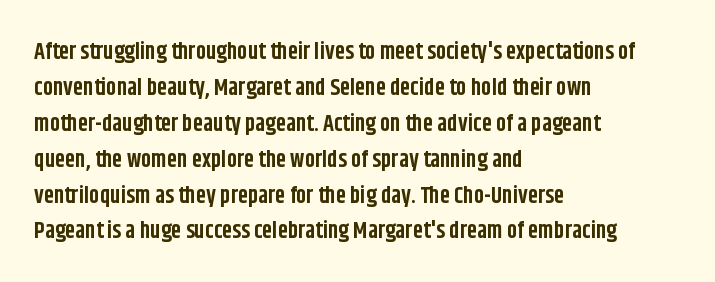
{"italic": "no", "bold": "yes", "underline": "no", "align": "left", "line_spacing": "normal", "line_spacing_ratio": 1.56, "letter_spacing": "normal", "letter_spacing_em": 0.0, "glyph_px": 23}
